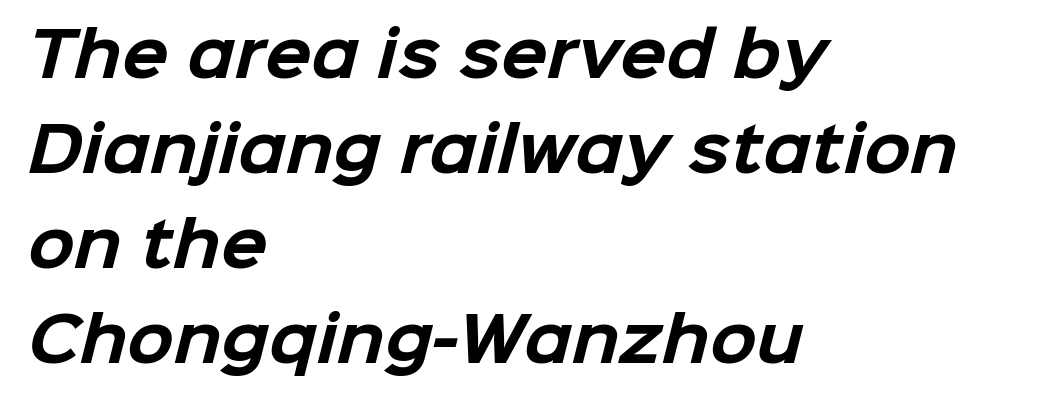
Q: Is the text bold? A: Yes.
Q: Is the typeface a serif or a sans-serif typeface? A: Sans-serif.
Q: Is the text underlined? A: No.
Q: How is the paragraph aligned? A: Left-aligned.
Q: Is the spacing between letters normal or unusually wide? A: Normal.
Q: Is the spacing between lines tight, normal or loose? A: Normal.
Q: Width (condensed, normal, or wide)? A: Normal.
Q: Stroke contrast? A: Low.
Q: x-height? A: Medium.
Q: Monospaced? A: No.
